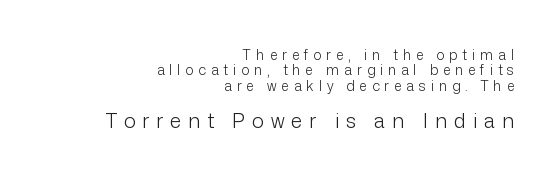
Q: Is the text bold? A: No.
Q: Is the text italic (slanted)? A: No, it is upright.
Q: Is the text underlined? A: No.
Q: How is the paragraph aligned? A: Right-aligned.
Q: Is the spacing between letters normal or unusually wide? A: Unusually wide.
Q: Is the spacing between lines tight, normal or loose? A: Tight.
Q: Which block of text is set in a larger size, the first (top) or the second (bottom)? A: The second (bottom) one.
